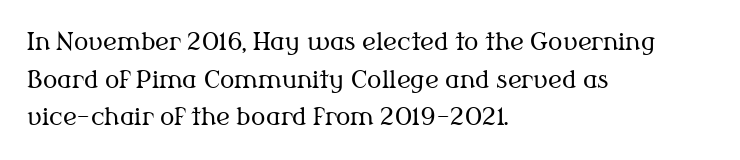
Q: Is the text bold? A: No.
Q: Is the text italic (slanted)? A: No, it is upright.
Q: Is the text underlined? A: No.
Q: How is the paragraph aligned? A: Left-aligned.
Q: Is the spacing between letters normal or unusually wide? A: Normal.
Q: Is the spacing between lines tight, normal or loose? A: Normal.
